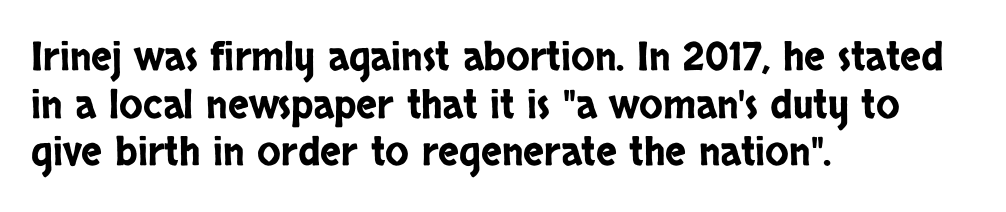
{"serif": "no", "italic": "no", "width": "condensed", "stroke_contrast": "low", "x_height": "large", "monospaced": "no", "underline": "no", "align": "left", "line_spacing_ratio": 1.22, "letter_spacing": "normal", "letter_spacing_em": 0.0, "glyph_px": 39}
